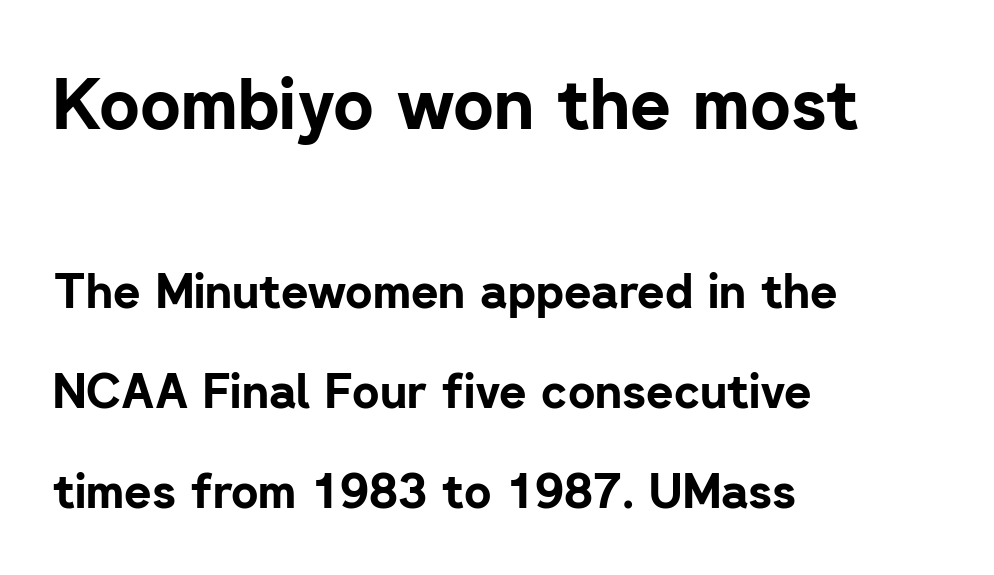
Q: Is the text bold? A: Yes.
Q: Is the text italic (slanted)? A: No, it is upright.
Q: Is the typeface a serif or a sans-serif typeface? A: Sans-serif.
Q: Is the text underlined? A: No.
Q: How is the paragraph aligned? A: Left-aligned.
Q: Is the spacing between letters normal or unusually wide? A: Normal.
Q: Is the spacing between lines tight, normal or loose? A: Loose.
Q: Which block of text is set in a larger size, the first (top) or the second (bottom)? A: The first (top) one.
Q: Width (condensed, normal, or wide)? A: Normal.
Q: Stroke contrast? A: Low.
Q: x-height? A: Medium.
Q: Monospaced? A: No.
